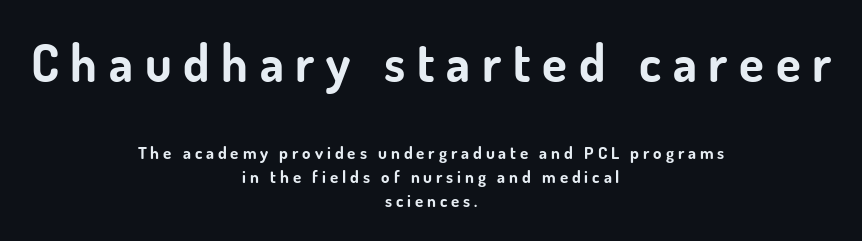
{"serif": "no", "italic": "no", "bold": "yes", "weight": "bold", "width": "normal", "stroke_contrast": "low", "x_height": "small", "monospaced": "no", "underline": "no", "align": "center", "line_spacing": "normal", "line_spacing_ratio": 1.4, "letter_spacing": "wide", "letter_spacing_em": 0.23, "larger_block": "first", "size_ratio": 3.0, "glyph_px": 51}
